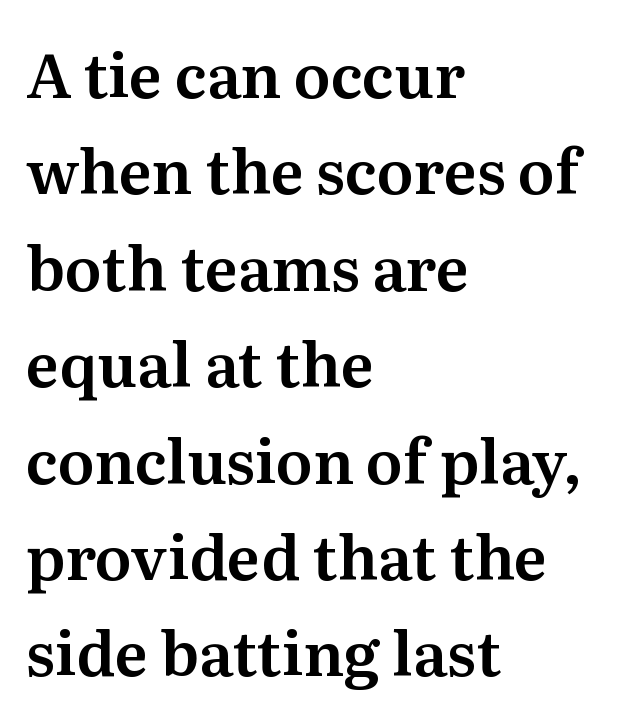
{"serif": "yes", "italic": "no", "width": "normal", "stroke_contrast": "medium", "x_height": "medium", "monospaced": "no", "underline": "no", "align": "left", "line_spacing": "normal", "line_spacing_ratio": 1.58, "letter_spacing": "normal", "letter_spacing_em": 0.0, "glyph_px": 61}
